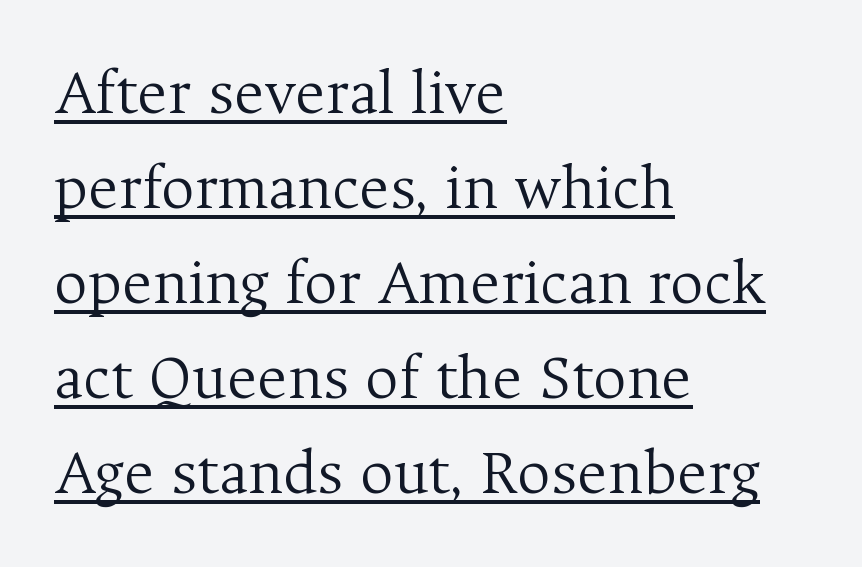
If you drew a line through each stem, it would be perfectly vertical. Tracking here is standard; glyphs follow each other at the usual distance. Do the characters align in a grid? No, the font is proportional. On a weight scale, this lands at 450 or below. Does the leading feel generous? No, just average.
